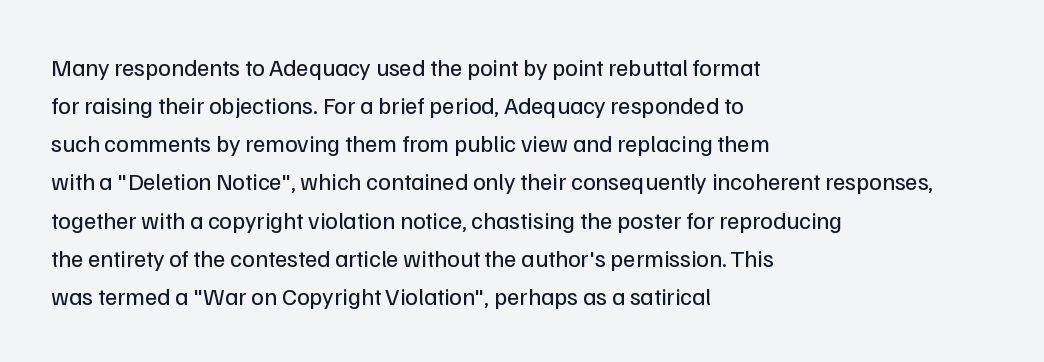
{"italic": "no", "bold": "no", "underline": "no", "align": "left", "line_spacing": "normal", "line_spacing_ratio": 1.59, "letter_spacing": "normal", "letter_spacing_em": 0.0, "glyph_px": 24}
